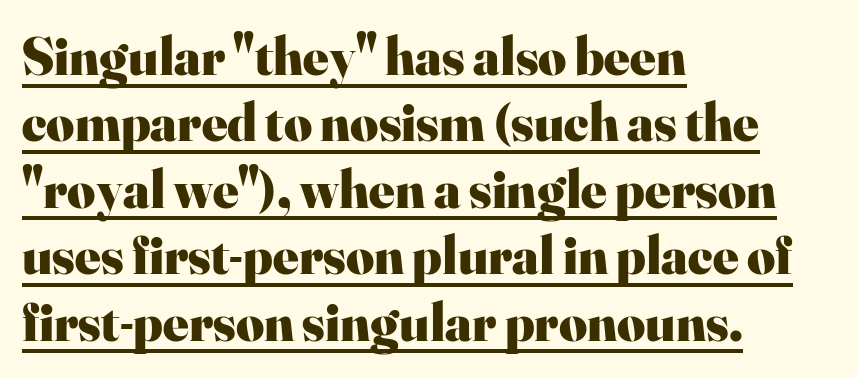
{"serif": "yes", "italic": "no", "bold": "yes", "weight": "heavy", "width": "normal", "stroke_contrast": "high", "x_height": "small", "monospaced": "no", "underline": "yes", "align": "left", "line_spacing_ratio": 1.23, "letter_spacing": "normal", "letter_spacing_em": 0.0, "glyph_px": 54}
